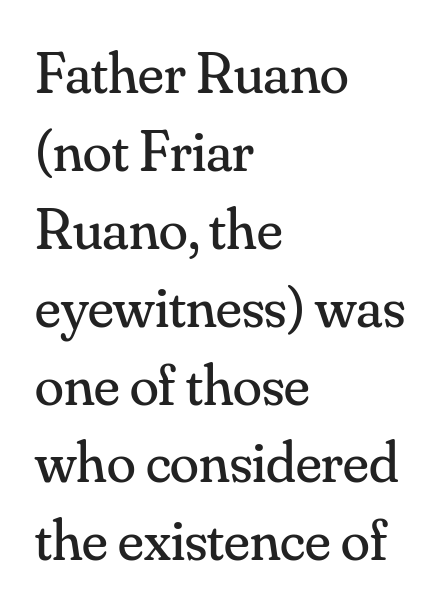
Q: Is the text bold? A: No.
Q: Is the text italic (slanted)? A: No, it is upright.
Q: Is the typeface a serif or a sans-serif typeface? A: Serif.
Q: Is the text underlined? A: No.
Q: How is the paragraph aligned? A: Left-aligned.
Q: Is the spacing between letters normal or unusually wide? A: Normal.
Q: Is the spacing between lines tight, normal or loose? A: Normal.
Q: Width (condensed, normal, or wide)? A: Normal.
Q: Stroke contrast? A: Medium.
Q: x-height? A: Small.
Q: Monospaced? A: No.
